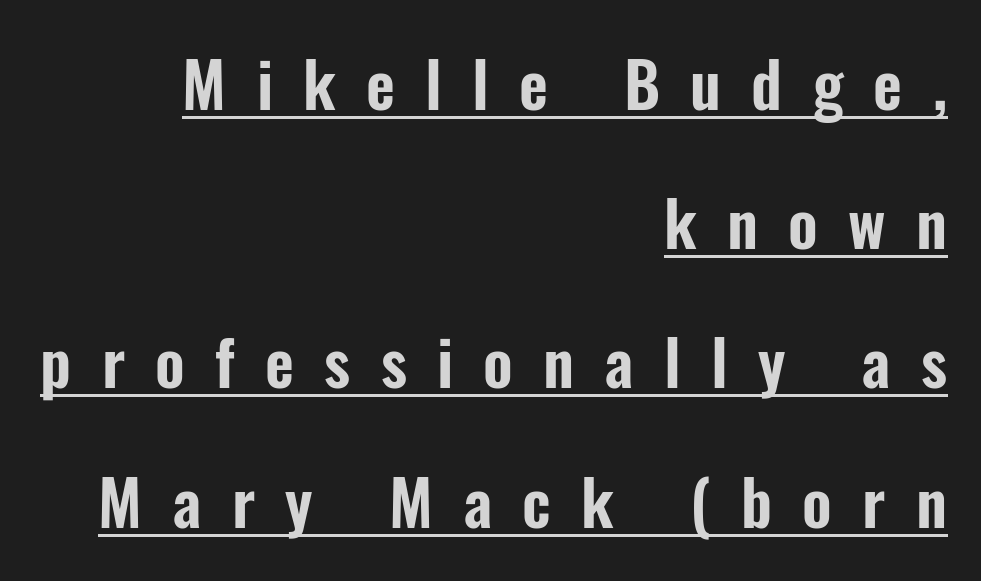
{"serif": "no", "italic": "no", "width": "condensed", "stroke_contrast": "low", "x_height": "medium", "monospaced": "no", "underline": "yes", "align": "right", "line_spacing": "loose", "line_spacing_ratio": 2.21, "letter_spacing": "wide", "letter_spacing_em": 0.48, "glyph_px": 63}
